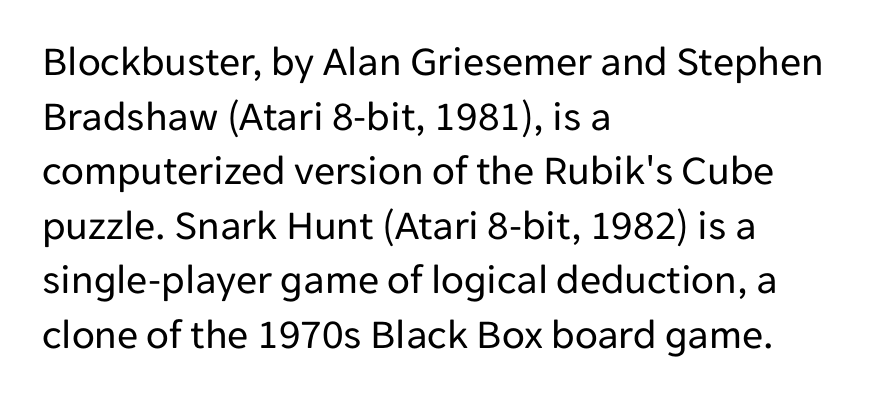
Q: Is the text bold? A: No.
Q: Is the text italic (slanted)? A: No, it is upright.
Q: Is the typeface a serif or a sans-serif typeface? A: Sans-serif.
Q: Is the text underlined? A: No.
Q: How is the paragraph aligned? A: Left-aligned.
Q: Is the spacing between letters normal or unusually wide? A: Normal.
Q: Is the spacing between lines tight, normal or loose? A: Normal.
Q: Width (condensed, normal, or wide)? A: Normal.
Q: Stroke contrast? A: Low.
Q: x-height? A: Medium.
Q: Monospaced? A: No.
